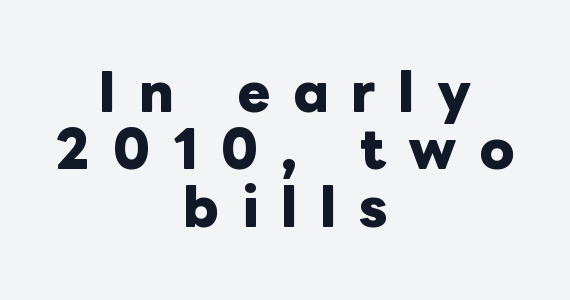
{"italic": "no", "bold": "yes", "weight": "heavy", "width": "normal", "stroke_contrast": "low", "x_height": "medium", "monospaced": "no", "underline": "no", "align": "center", "line_spacing": "tight", "line_spacing_ratio": 1.15, "letter_spacing": "wide", "letter_spacing_em": 0.45, "glyph_px": 50}
